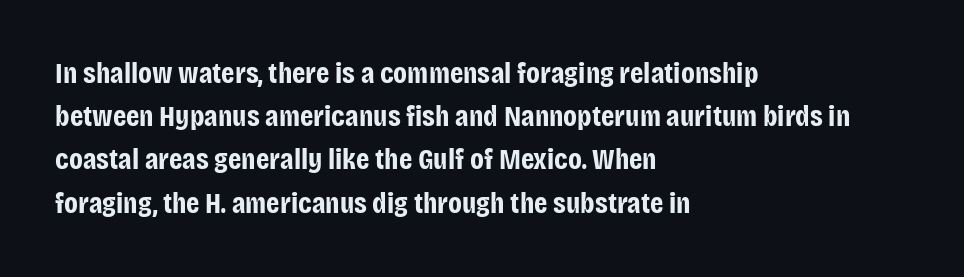
{"serif": "no", "italic": "no", "bold": "yes", "weight": "bold", "width": "condensed", "stroke_contrast": "low", "x_height": "large", "monospaced": "no", "underline": "no", "align": "left", "line_spacing": "normal", "line_spacing_ratio": 1.44, "letter_spacing": "normal", "letter_spacing_em": 0.0, "glyph_px": 30}
